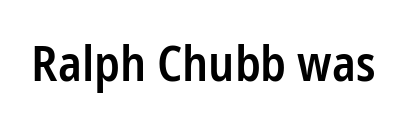
Q: Is the text bold? A: Semi-bold.
Q: Is the text italic (slanted)? A: No, it is upright.
Q: Is the typeface a serif or a sans-serif typeface? A: Sans-serif.
Q: Is the text underlined? A: No.
Q: Is the spacing between letters normal or unusually wide? A: Normal.
Q: Width (condensed, normal, or wide)? A: Condensed.
Q: Stroke contrast? A: Low.
Q: x-height? A: Medium.
Q: Monospaced? A: No.
